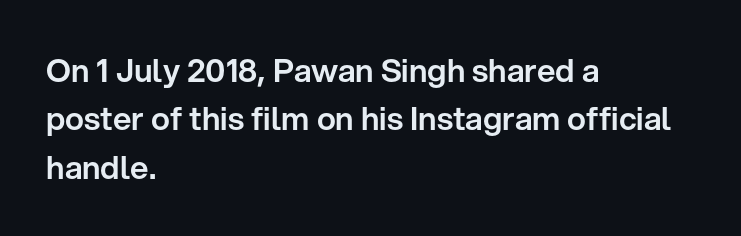
{"serif": "no", "italic": "no", "width": "normal", "stroke_contrast": "low", "x_height": "medium", "monospaced": "no", "underline": "no", "align": "left", "line_spacing": "normal", "line_spacing_ratio": 1.51, "letter_spacing": "normal", "letter_spacing_em": 0.0, "glyph_px": 32}
